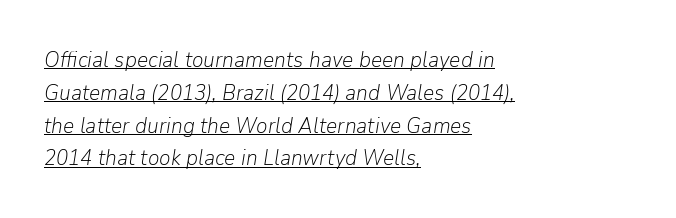
Q: Is the text bold? A: No.
Q: Is the text italic (slanted)? A: Yes, it leans right by about 9 degrees.
Q: Is the text underlined? A: Yes.
Q: How is the paragraph aligned? A: Left-aligned.
Q: Is the spacing between letters normal or unusually wide? A: Normal.
Q: Is the spacing between lines tight, normal or loose? A: Normal.
